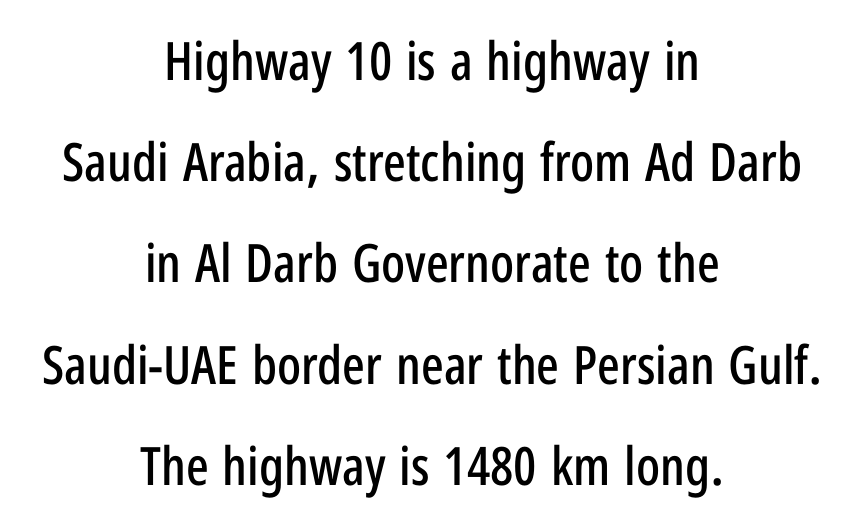
{"serif": "no", "italic": "no", "width": "condensed", "stroke_contrast": "low", "x_height": "medium", "monospaced": "no", "underline": "no", "align": "center", "line_spacing": "loose", "line_spacing_ratio": 1.91, "letter_spacing": "normal", "letter_spacing_em": 0.0, "glyph_px": 53}
